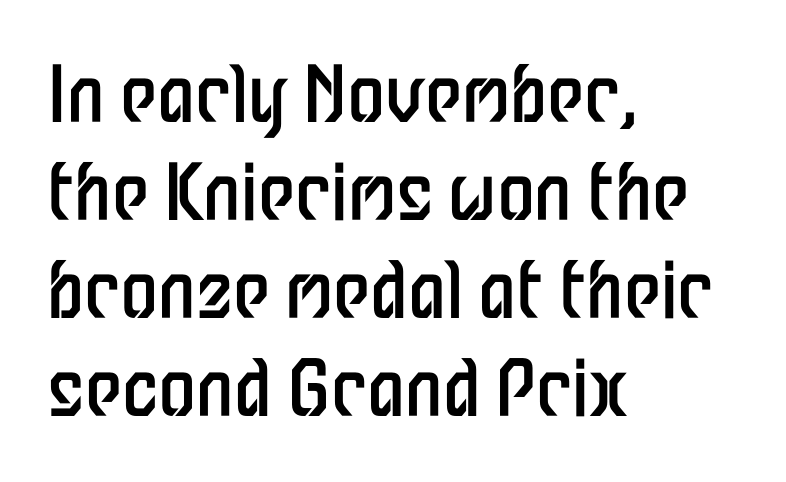
Tall strokes in this sample are plumb rather than angled. Notice how descenders clear the ascenders below comfortably — that's standard leading. Observe the ordinary spacing: letters are neighbours, not strangers. Each row of text sits above clean, open space. The typeface has the unassuming heft of standard copy or less.
